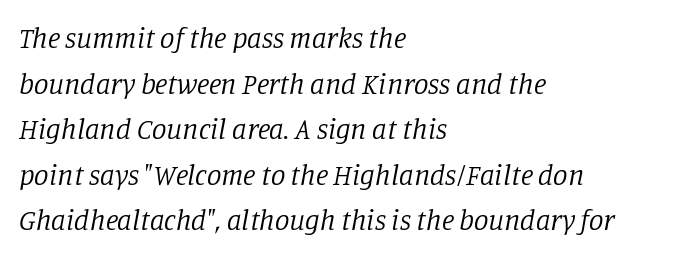
{"serif": "yes", "italic": "yes", "lean": "right", "slant_degrees": 11, "bold": "no", "weight": "regular", "width": "normal", "stroke_contrast": "low", "x_height": "large", "monospaced": "no", "underline": "no", "align": "left", "line_spacing": "normal", "line_spacing_ratio": 1.57, "letter_spacing": "normal", "letter_spacing_em": 0.0, "glyph_px": 29}
